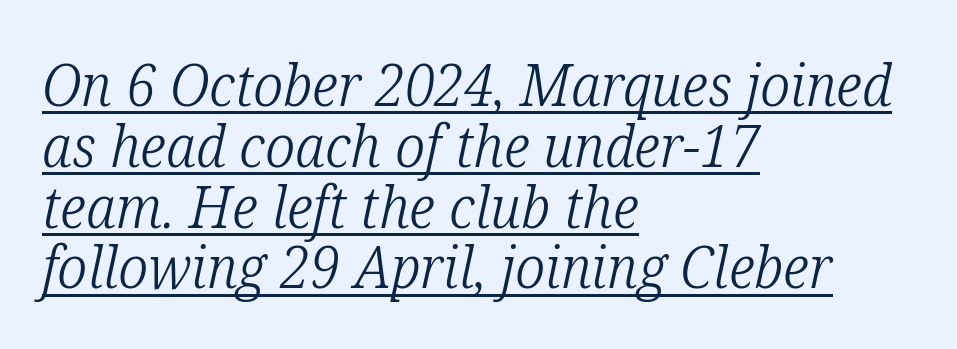
Q: Is the text bold? A: No.
Q: Is the text italic (slanted)? A: Yes, it leans right by about 12 degrees.
Q: Is the typeface a serif or a sans-serif typeface? A: Serif.
Q: Is the text underlined? A: Yes.
Q: How is the paragraph aligned? A: Left-aligned.
Q: Is the spacing between letters normal or unusually wide? A: Normal.
Q: Is the spacing between lines tight, normal or loose? A: Tight.
Q: Width (condensed, normal, or wide)? A: Condensed.
Q: Stroke contrast? A: Low.
Q: x-height? A: Medium.
Q: Monospaced? A: No.
